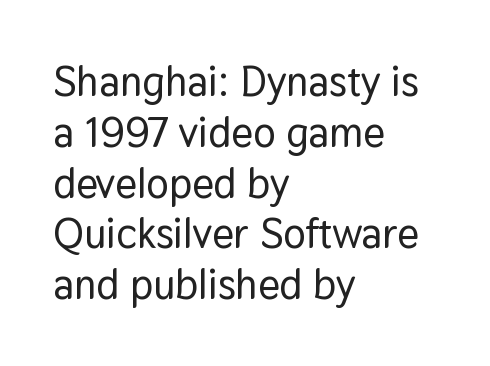
These lines are rendered in a variable-pitch font. The line texture is even and compact thanks to regular tracking. The lettering stays uniformly vertical, giving the passage a roman look. Where is the straight margin? On the left. Check the space under the baseline: it is left empty.
